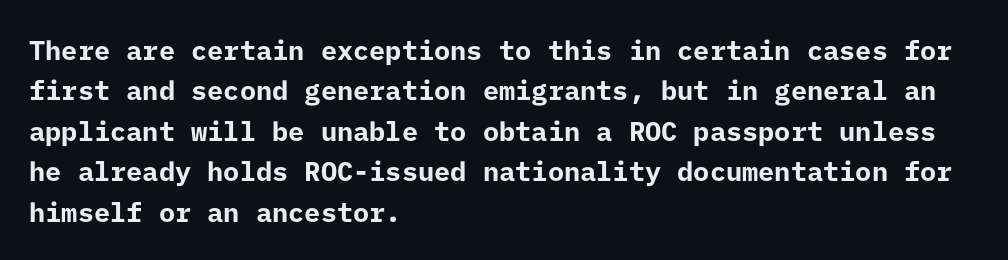
{"italic": "no", "bold": "yes", "underline": "no", "align": "left", "line_spacing": "normal", "line_spacing_ratio": 1.5, "letter_spacing": "normal", "letter_spacing_em": 0.0, "glyph_px": 27}
